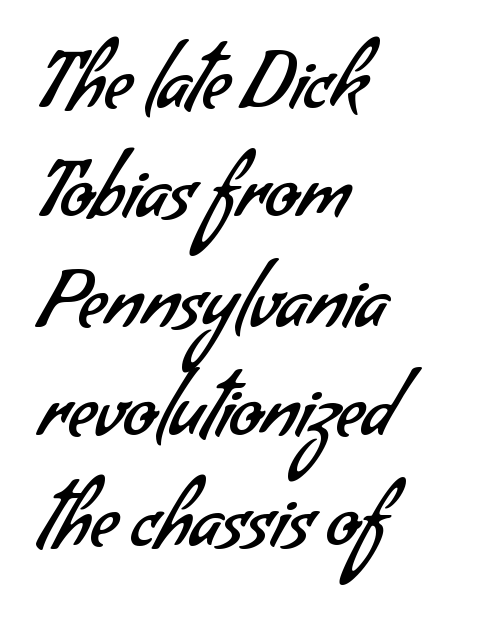
Q: Is the text bold? A: No.
Q: Is the typeface a serif or a sans-serif typeface? A: Sans-serif.
Q: Is the text underlined? A: No.
Q: How is the paragraph aligned? A: Left-aligned.
Q: Is the spacing between letters normal or unusually wide? A: Normal.
Q: Is the spacing between lines tight, normal or loose? A: Normal.
Q: Width (condensed, normal, or wide)? A: Normal.
Q: Stroke contrast? A: Low.
Q: x-height? A: Small.
Q: Monospaced? A: No.
